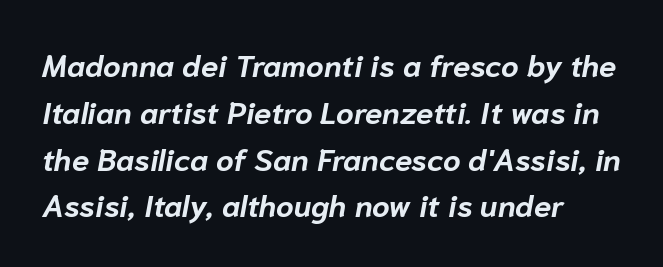
The image shows 31 px bold type, italic (leaning right); set normal line spacing (1.51x), normal letter spacing, not underlined; low stroke contrast and a medium x-height.
